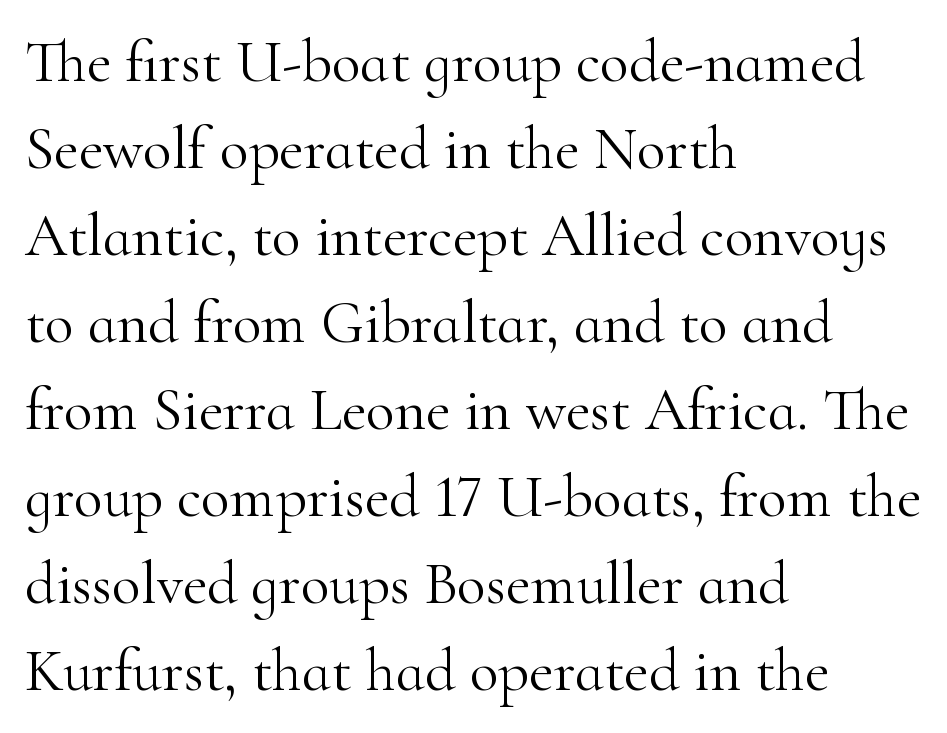
Visually the block forms a straight wall on the left and a jagged coastline on the right. Glance below the letters and you will spot only blank space. Each letter's strokes conclude with small projecting serifs. The passage shown has conventional tracking throughout. Normally led — the rows are evenly, conventionally spaced.
